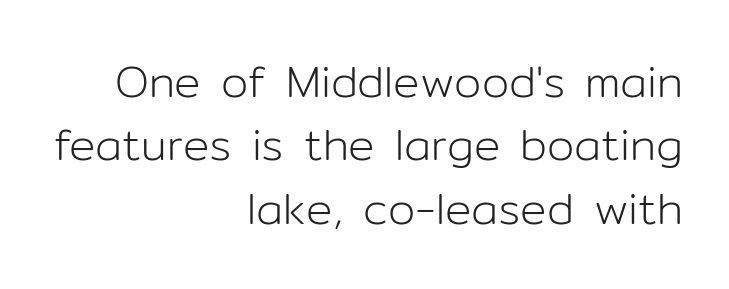
{"serif": "no", "italic": "no", "bold": "no", "weight": "light", "width": "normal", "stroke_contrast": "low", "x_height": "medium", "monospaced": "no", "underline": "no", "align": "right", "line_spacing": "normal", "line_spacing_ratio": 1.44, "letter_spacing": "normal", "letter_spacing_em": 0.0, "glyph_px": 44}
